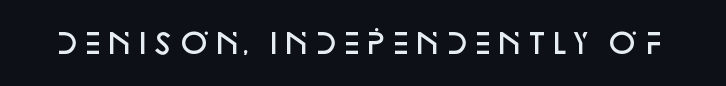
Strokes here are thickened, but only to semibold level. Descenders hang freely into open space. I'd call this a sans setting — the letters go barefoot. Every character sits straight up, as roman type does.
